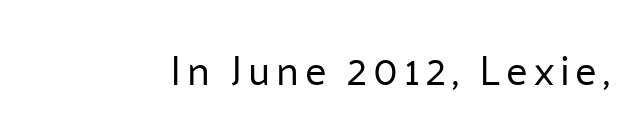
{"serif": "no", "italic": "no", "bold": "no", "weight": "regular", "width": "normal", "stroke_contrast": "low", "x_height": "medium", "monospaced": "no", "underline": "no", "glyph_px": 41}
